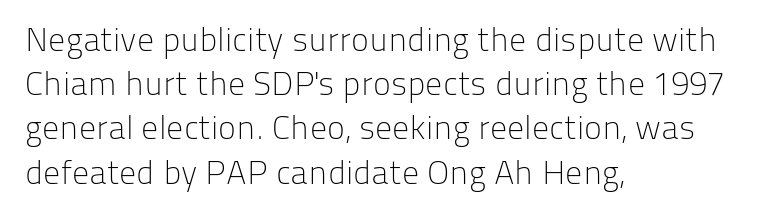
{"serif": "no", "italic": "no", "bold": "no", "weight": "light", "width": "normal", "stroke_contrast": "low", "x_height": "medium", "monospaced": "no", "underline": "no", "align": "left", "line_spacing": "normal", "line_spacing_ratio": 1.3, "letter_spacing": "normal", "letter_spacing_em": 0.0, "glyph_px": 34}
